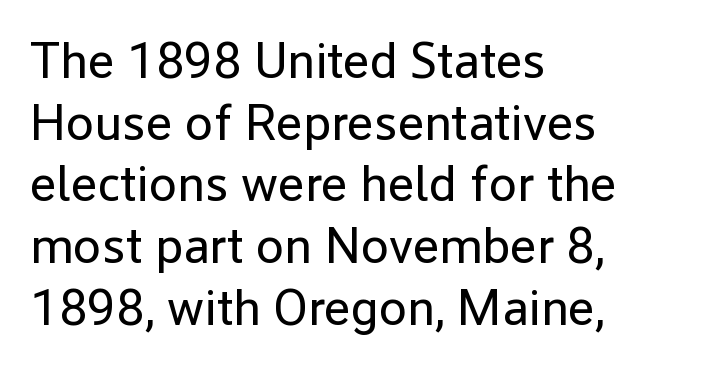
Ascenders rise straight up at ninety degrees. In terms of letterform style, serifs are entirely absent. Rule under the text: the space is simply empty. The rendering uses natural spacing where letterforms have individual widths.
